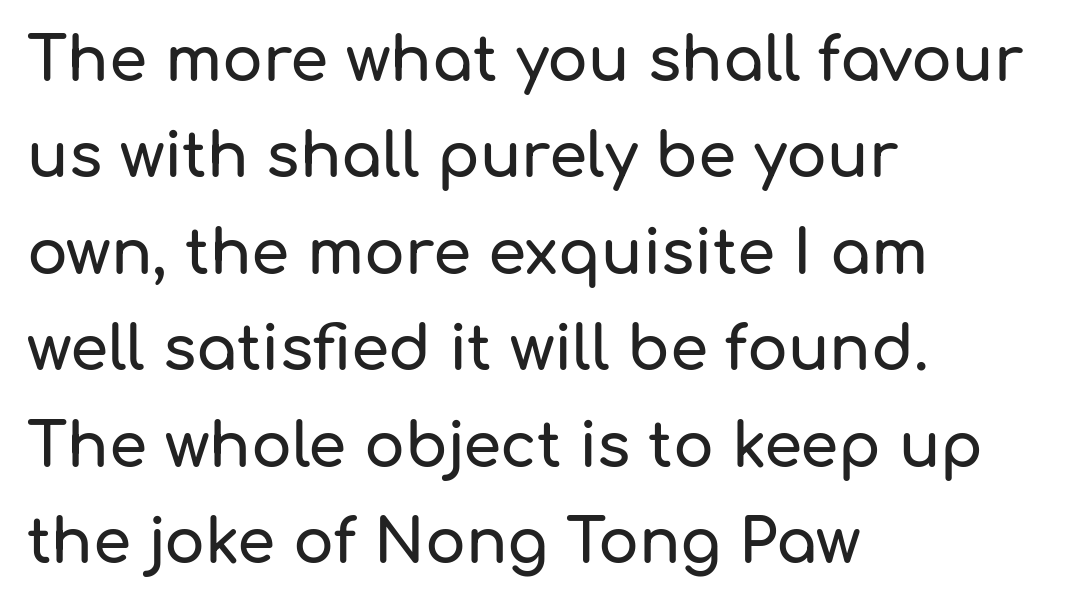
Q: Is the text italic (slanted)? A: No, it is upright.
Q: Is the typeface a serif or a sans-serif typeface? A: Sans-serif.
Q: Is the text underlined? A: No.
Q: How is the paragraph aligned? A: Left-aligned.
Q: Is the spacing between letters normal or unusually wide? A: Normal.
Q: Is the spacing between lines tight, normal or loose? A: Normal.
Q: Width (condensed, normal, or wide)? A: Normal.
Q: Stroke contrast? A: Low.
Q: x-height? A: Medium.
Q: Monospaced? A: No.
